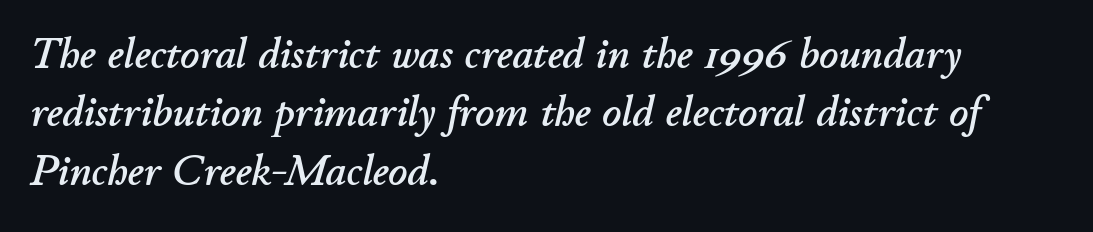
Q: Is the text italic (slanted)? A: Yes, it leans right by about 11 degrees.
Q: Is the text underlined? A: No.
Q: How is the paragraph aligned? A: Left-aligned.
Q: Is the spacing between letters normal or unusually wide? A: Normal.
Q: Is the spacing between lines tight, normal or loose? A: Normal.
Q: Width (condensed, normal, or wide)? A: Normal.
Q: Stroke contrast? A: Low.
Q: x-height? A: Small.
Q: Monospaced? A: No.
